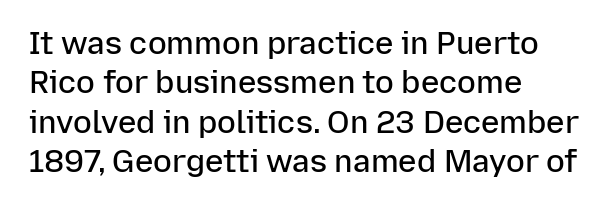
The image shows 31 px semibold sans-serif type, upright; set left-aligned, normal line spacing (1.27x), normal letter spacing, not underlined; low stroke contrast and a medium x-height.
